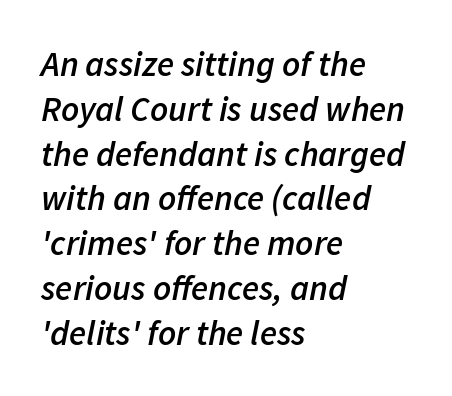
{"italic": "yes", "lean": "right", "slant_degrees": 11, "bold": "semi", "weight": "semibold", "width": "normal", "stroke_contrast": "low", "x_height": "medium", "monospaced": "no", "underline": "no", "align": "left", "line_spacing": "normal", "line_spacing_ratio": 1.28, "letter_spacing": "normal", "letter_spacing_em": 0.0, "glyph_px": 35}
